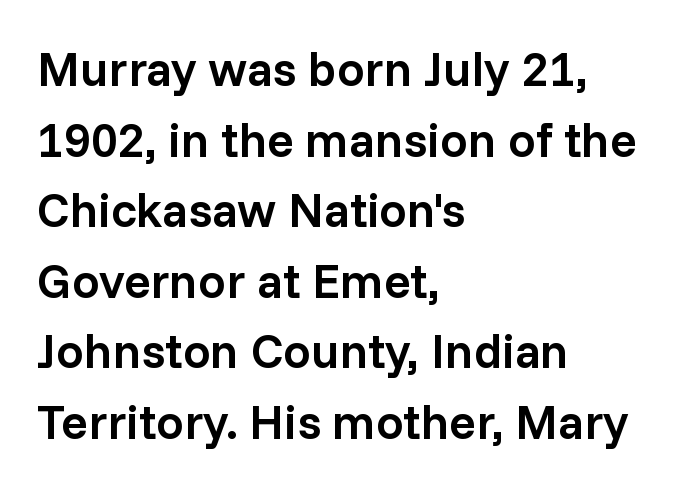
The image shows 49 px semibold sans-serif type, upright; set left-aligned, normal line spacing (1.44x), normal letter spacing, not underlined; low stroke contrast and a medium x-height.
